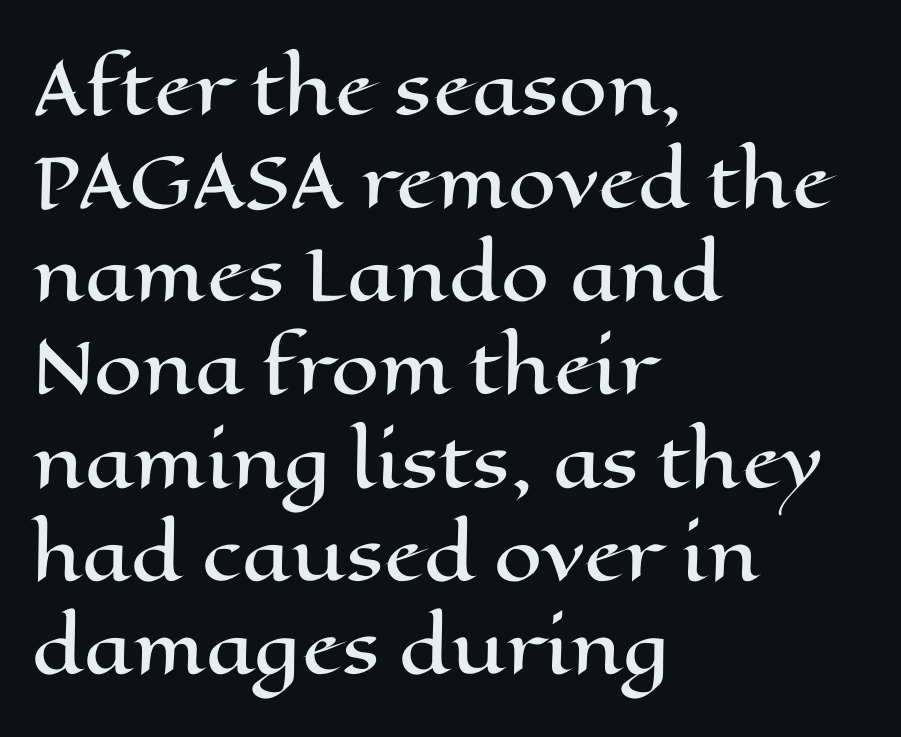
Q: Is the text italic (slanted)? A: No, it is upright.
Q: Is the text underlined? A: No.
Q: How is the paragraph aligned? A: Left-aligned.
Q: Is the spacing between letters normal or unusually wide? A: Normal.
Q: Is the spacing between lines tight, normal or loose? A: Normal.
Q: Width (condensed, normal, or wide)? A: Wide.
Q: Stroke contrast? A: High.
Q: x-height? A: Medium.
Q: Monospaced? A: No.
